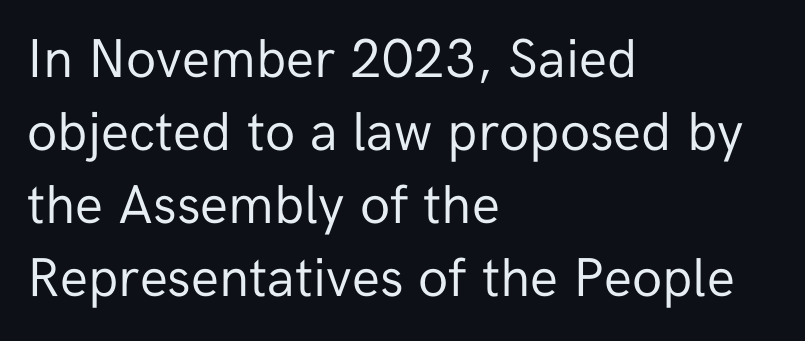
Line beginnings align vertically; line endings do not. The letters stand upright; this is a roman face. Regarding serifs, this sample does without them. The gap between lines stays unmarked. Each word holds together tightly as a unit, with standard inter-letter gaps.
